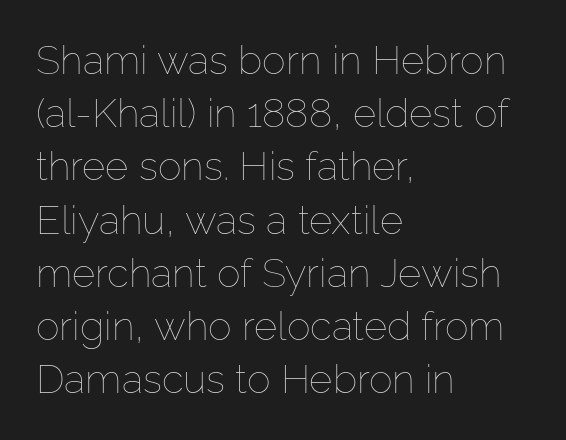
The image shows 40 px thin type, upright; set left-aligned, normal line spacing (1.33x), normal letter spacing, not underlined; low stroke contrast and a medium x-height.
